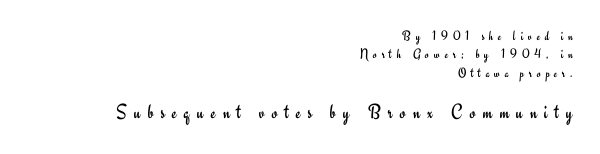
The image shows 21 px text type; set right-aligned, normal line spacing (1.32x), unusually wide letter spacing (+0.34 em), not underlined; the second (bottom) block is 1.5x larger.
